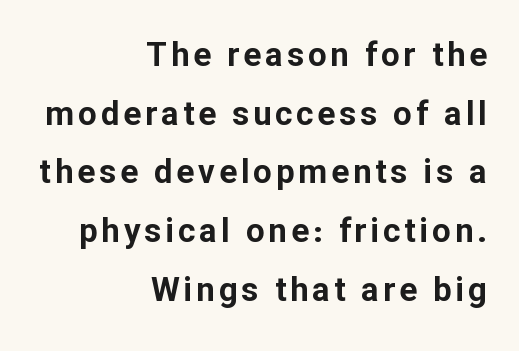
{"serif": "no", "italic": "no", "bold": "yes", "weight": "bold", "width": "normal", "stroke_contrast": "low", "x_height": "medium", "monospaced": "no", "underline": "no", "align": "right", "line_spacing_ratio": 1.78, "glyph_px": 33}
